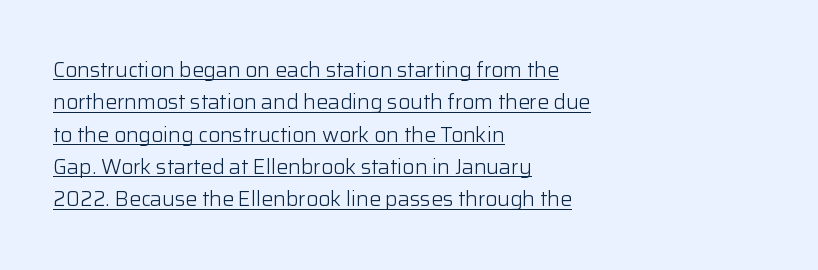
This is underlined copy, the kind a proofreader might mark for attention. The characters are drawn with everyday or finer stroke widths. What stands out about the letter spacing? Nothing — it is the standard amount. These lines sit exactly where default settings would place them. The ragged edge is on the right, which tells us the setting is flush left. Posture: upright roman.
